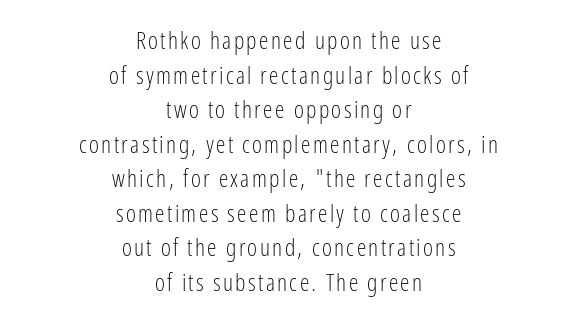
Q: Is the text bold? A: No.
Q: Is the text italic (slanted)? A: No, it is upright.
Q: Is the text underlined? A: No.
Q: How is the paragraph aligned? A: Centered.
Q: Is the spacing between lines tight, normal or loose? A: Normal.
